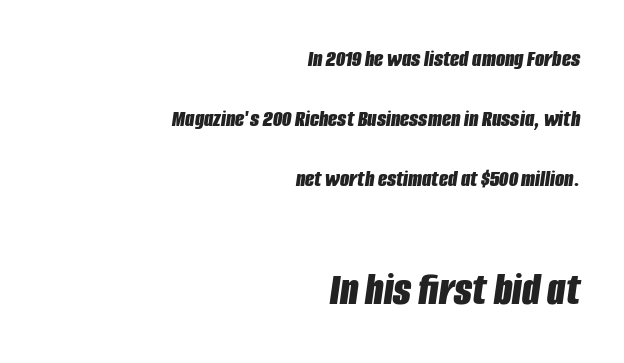
The rendering enlarges the type as you move from the upper chunk to the lower. Bare-footed words on every line. Spacing verdict: proportional, widths tailored to each character. The face used here is rendered with its standard letterfit. Slant detected: the letters are inclined.
